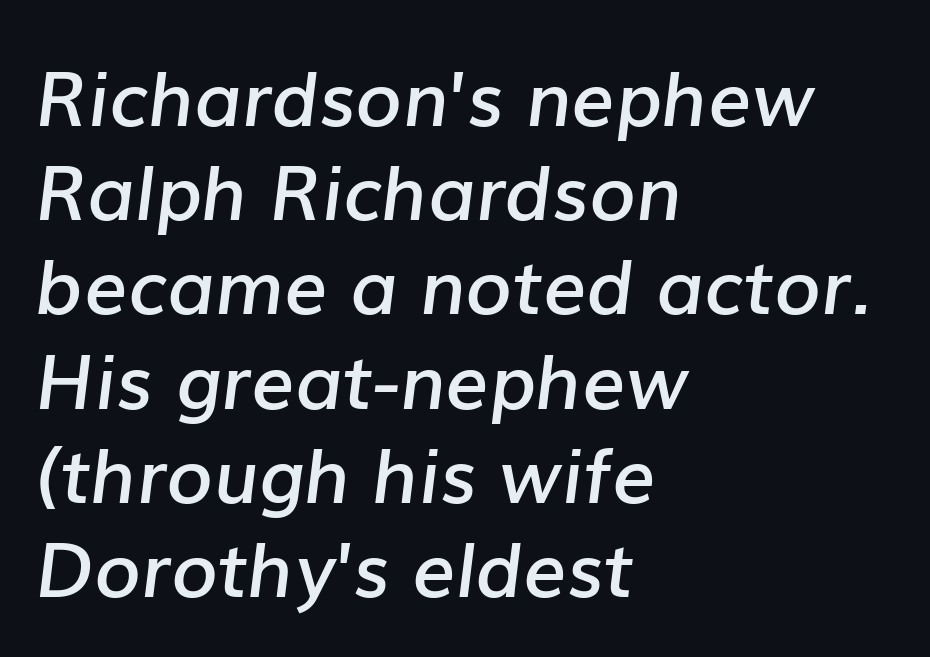
Inter-character spacing is left at the font's built-in metrics. Every letter is mildly thick-stroked: semibold rather than bold. Teacher's note: observe the even left margin — that is flush-left alignment. Has an underline been added? It has not. Yep, that's italic — everything's leaning. Note the varied advance widths — an 'i' is clearly narrower than an 'm'.
